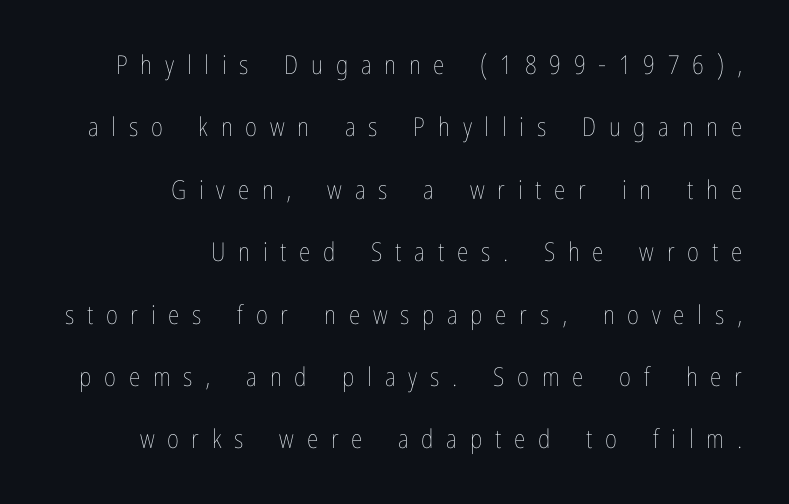
Q: Is the text bold? A: No.
Q: Is the text italic (slanted)? A: No, it is upright.
Q: Is the text underlined? A: No.
Q: How is the paragraph aligned? A: Right-aligned.
Q: Is the spacing between letters normal or unusually wide? A: Unusually wide.
Q: Is the spacing between lines tight, normal or loose? A: Loose.
